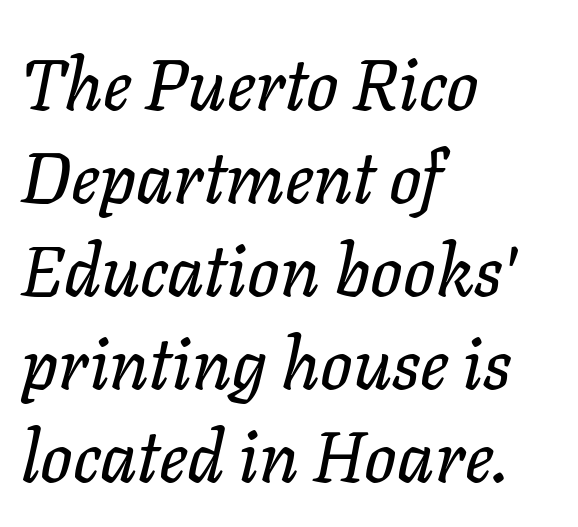
{"italic": "yes", "lean": "right", "slant_degrees": 11, "width": "normal", "stroke_contrast": "low", "x_height": "medium", "monospaced": "no", "underline": "no", "align": "left", "line_spacing": "normal", "line_spacing_ratio": 1.31, "letter_spacing": "normal", "letter_spacing_em": 0.0, "glyph_px": 71}
